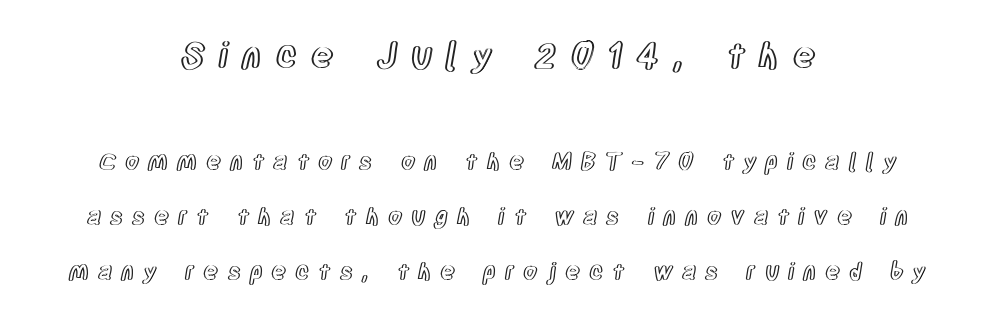
Between these two stacked blocks, the higher one wins on size. Caption: multi-line text, centered on the measure. Descender tails drop into unmarked territory. This rendering widens character spacing well past its baseline value. Is there much room between lines? Yes — plenty of vertical air separates them.
